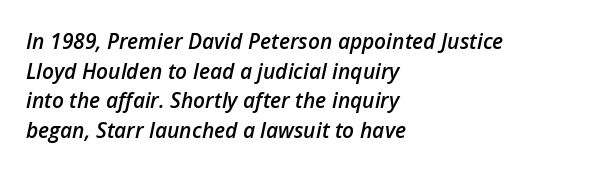
{"italic": "yes", "lean": "right", "slant_degrees": 12, "bold": "semi", "underline": "no", "align": "left", "line_spacing": "normal", "line_spacing_ratio": 1.41, "letter_spacing": "normal", "letter_spacing_em": 0.0, "glyph_px": 21}
